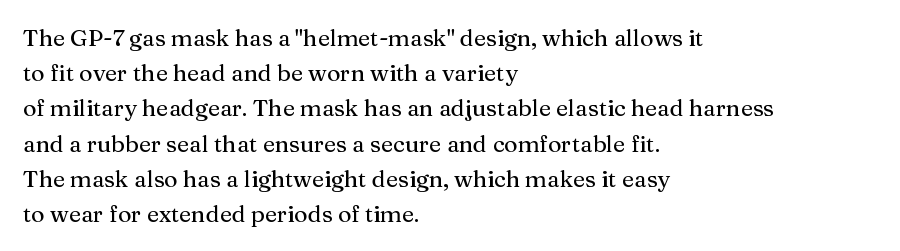
Q: Is the text italic (slanted)? A: No, it is upright.
Q: Is the text underlined? A: No.
Q: How is the paragraph aligned? A: Left-aligned.
Q: Is the spacing between letters normal or unusually wide? A: Normal.
Q: Is the spacing between lines tight, normal or loose? A: Normal.
